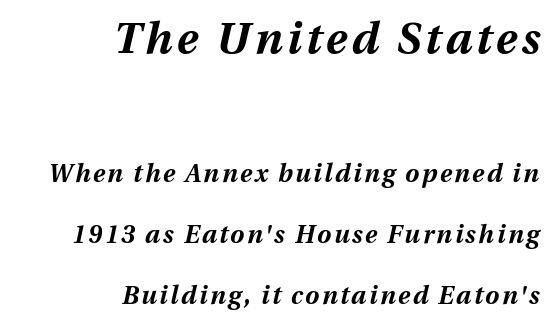
{"italic": "yes", "lean": "right", "slant_degrees": 13, "bold": "yes", "weight": "bold", "width": "normal", "stroke_contrast": "medium", "x_height": "medium", "monospaced": "no", "underline": "no", "align": "right", "line_spacing": "loose", "line_spacing_ratio": 2.45, "larger_block": "first", "size_ratio": 1.76, "glyph_px": 44}
